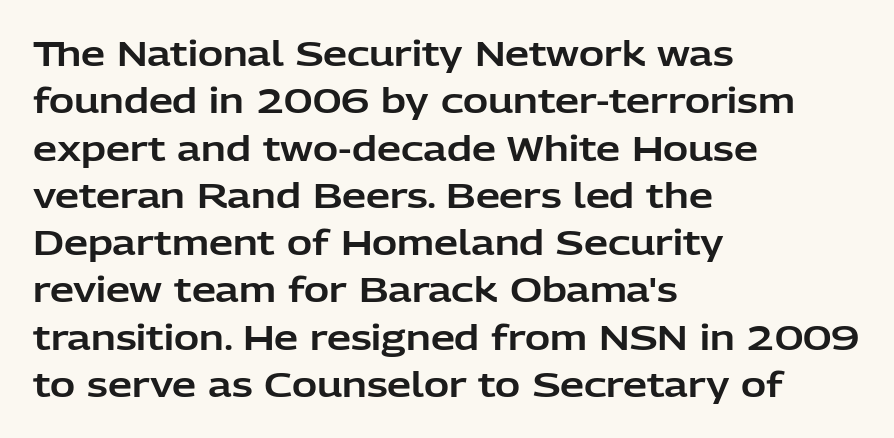
Q: Is the text italic (slanted)? A: No, it is upright.
Q: Is the typeface a serif or a sans-serif typeface? A: Sans-serif.
Q: Is the text underlined? A: No.
Q: How is the paragraph aligned? A: Left-aligned.
Q: Is the spacing between letters normal or unusually wide? A: Normal.
Q: Is the spacing between lines tight, normal or loose? A: Normal.
Q: Width (condensed, normal, or wide)? A: Normal.
Q: Stroke contrast? A: Low.
Q: x-height? A: Medium.
Q: Monospaced? A: No.
